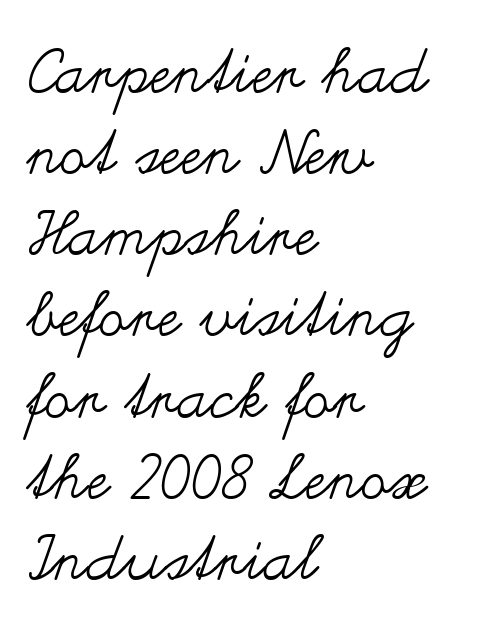
The image shows 61 px regular-weight, wide type; set left-aligned, normal line spacing (1.33x), normal letter spacing, not underlined; medium stroke contrast and a small x-height.
